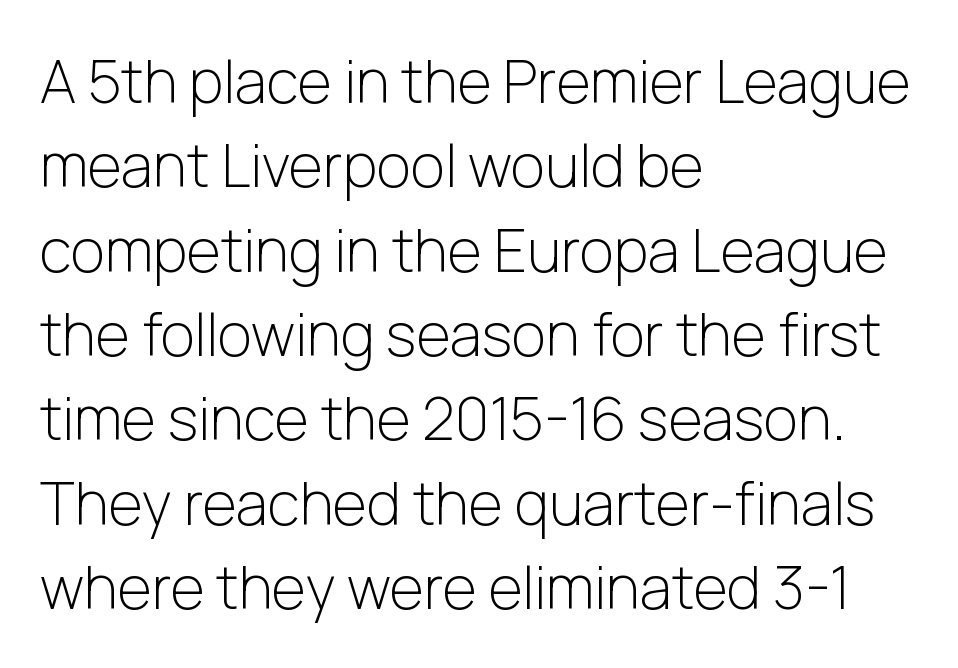
The gaps between neighbouring characters are ordinary and unremarkable. The string is rendered with underlining switched off. On a weight scale, this lands at 450 or below. Quick note: interline space is typical. Italic? Not at all — the glyphs are vertical. Unlike a traditional serif, this face leaves its strokes unadorned.
